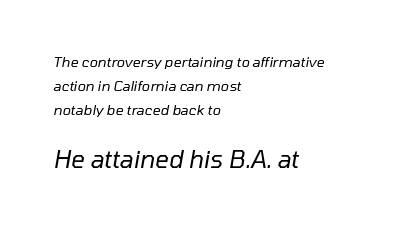
Q: Is the text bold? A: No.
Q: Is the text italic (slanted)? A: Yes, it leans right by about 10 degrees.
Q: Is the text underlined? A: No.
Q: How is the paragraph aligned? A: Left-aligned.
Q: Is the spacing between letters normal or unusually wide? A: Normal.
Q: Which block of text is set in a larger size, the first (top) or the second (bottom)? A: The second (bottom) one.
